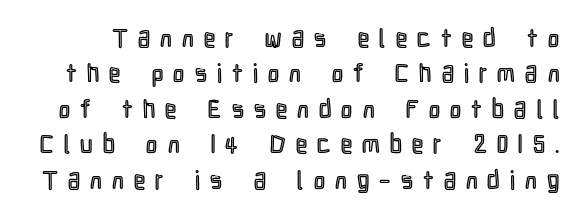
The image shows 25 px text type, upright; set normal line spacing (1.42x), unusually wide letter spacing (+0.41 em), not underlined.
